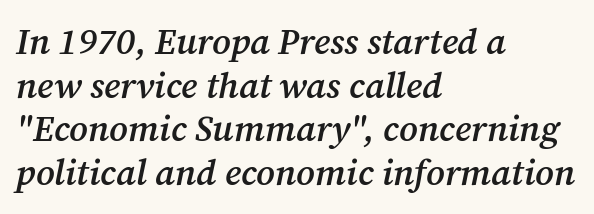
The image shows 36 px semibold serif type, italic (leaning right); set left-aligned, line spacing 1.21x, normal letter spacing, not underlined; medium stroke contrast and a medium x-height.
